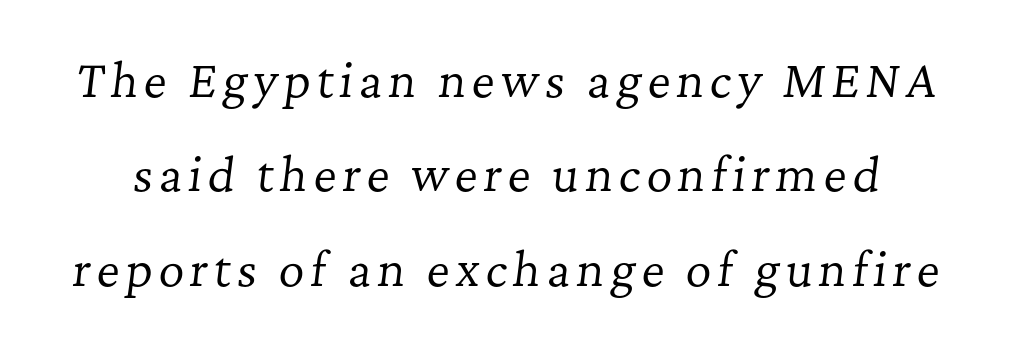
The glyphs in this specimen are seriffed. The lines are spread far apart with generous leading. Is the type heavy? It reads as light-to-regular instead. The font's italic variant was chosen for this text.
